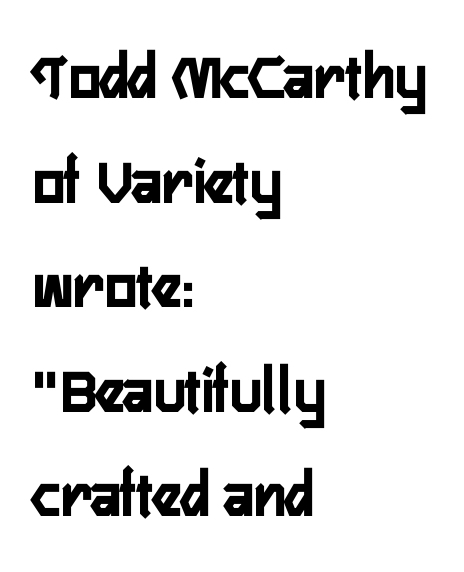
The image shows 67 px condensed sans-serif type, upright; set left-aligned, normal line spacing (1.56x), normal letter spacing, not underlined; low stroke contrast and a medium x-height.
